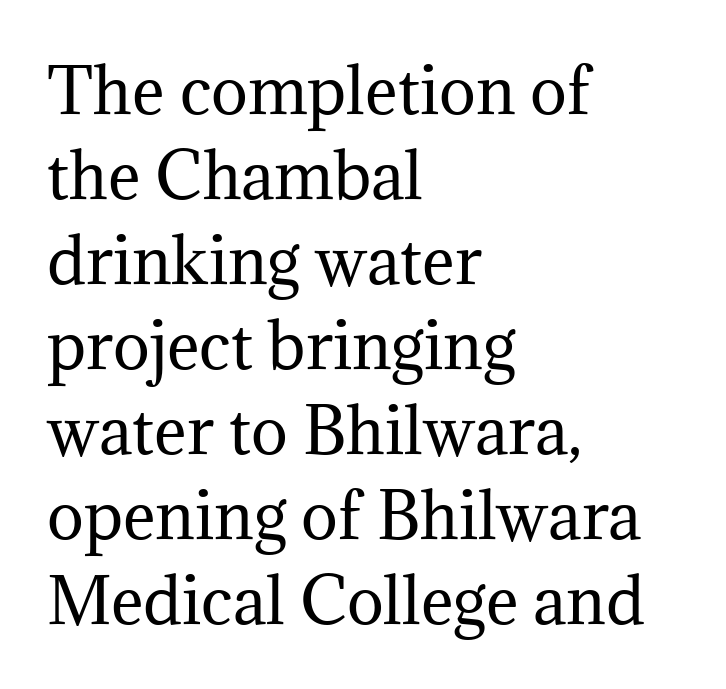
{"serif": "yes", "italic": "no", "bold": "no", "weight": "regular", "width": "normal", "stroke_contrast": "medium", "x_height": "medium", "monospaced": "no", "underline": "no", "align": "left", "line_spacing": "normal", "line_spacing_ratio": 1.37, "letter_spacing": "normal", "letter_spacing_em": 0.0, "glyph_px": 62}
